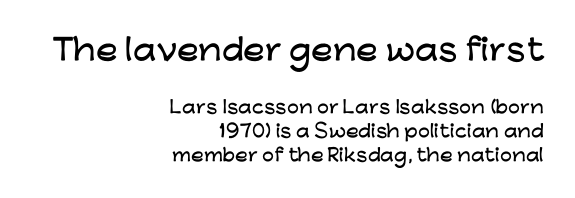
{"serif": "no", "italic": "no", "width": "wide", "stroke_contrast": "low", "x_height": "medium", "monospaced": "no", "underline": "no", "align": "right", "line_spacing": "normal", "line_spacing_ratio": 1.43, "letter_spacing": "normal", "letter_spacing_em": 0.0, "larger_block": "first", "size_ratio": 1.71, "glyph_px": 29}
